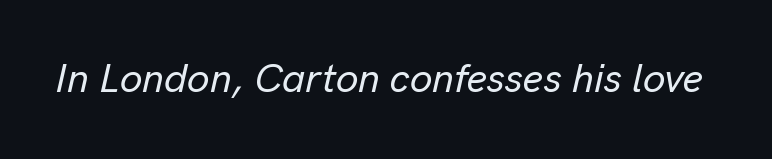
Unmarked baselines from the first word to the last. Italic: yes, the glyphs are oblique. Note the varied advance widths — an 'i' is clearly narrower than an 'm'. Compared with typical body copy, the letter spacing here is the same.
